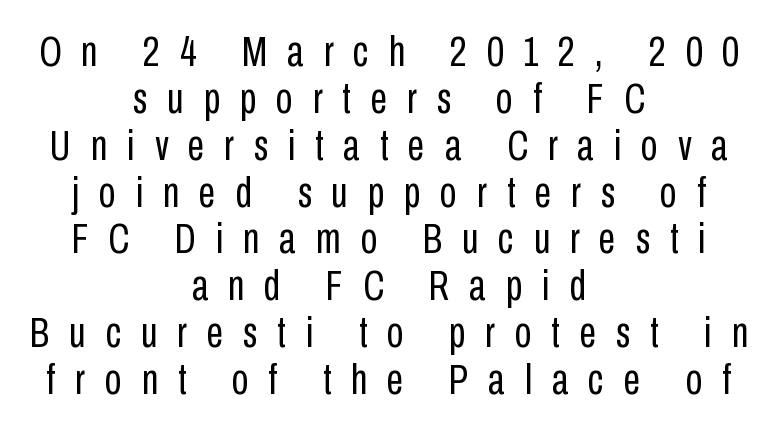
There is plenty of visible air inserted between adjacent glyphs. Caption: face not bold, strokes unweighted. Caption: multi-line text, centered on the measure. The letters carry no serifs — their stems end cleanly without finishing strokes.
